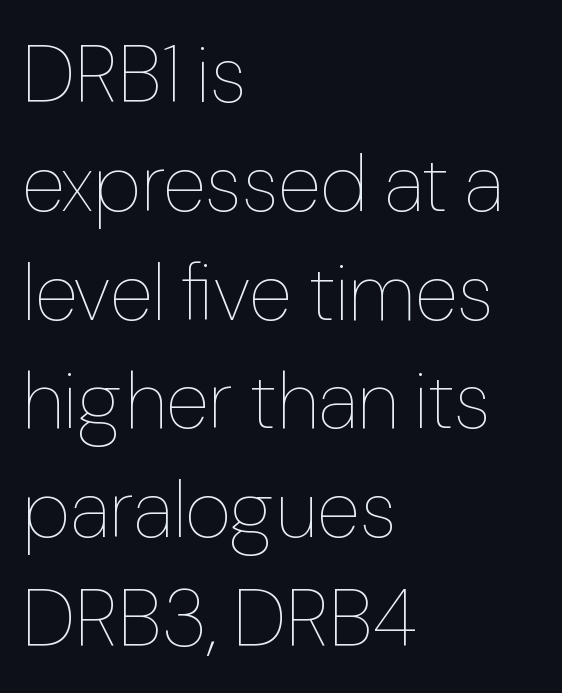
Q: Is the text bold? A: No.
Q: Is the text italic (slanted)? A: No, it is upright.
Q: Is the text underlined? A: No.
Q: How is the paragraph aligned? A: Left-aligned.
Q: Is the spacing between letters normal or unusually wide? A: Normal.
Q: Is the spacing between lines tight, normal or loose? A: Normal.
Q: Width (condensed, normal, or wide)? A: Normal.
Q: Stroke contrast? A: Low.
Q: x-height? A: Medium.
Q: Monospaced? A: No.
